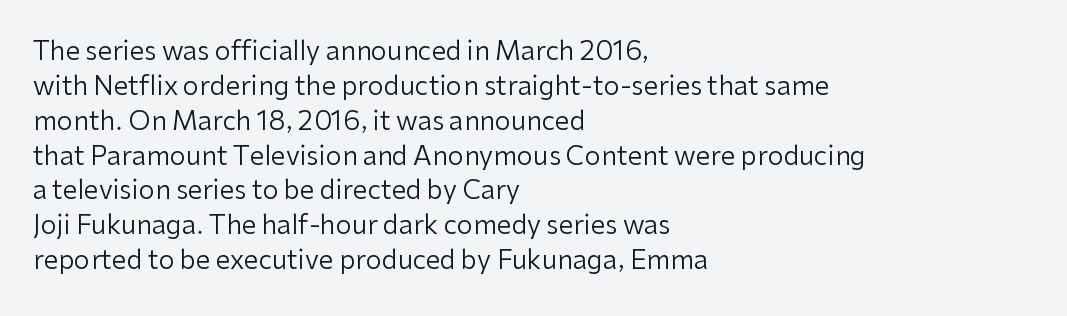
The strip under each line holds only bare page. Short note: letters normally spaced. The axis of the letterforms is exactly vertical. Line spacing here is normal. The rendering anchors every line to the left-hand side.
